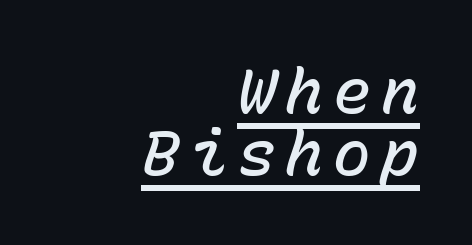
Q: Is the text bold? A: Semi-bold.
Q: Is the text italic (slanted)? A: Yes, it leans right by about 15 degrees.
Q: Is the text underlined? A: Yes.
Q: How is the paragraph aligned? A: Right-aligned.
Q: Is the spacing between lines tight, normal or loose? A: Tight.
Q: Width (condensed, normal, or wide)? A: Normal.
Q: Stroke contrast? A: Low.
Q: x-height? A: Medium.
Q: Monospaced? A: Yes.
